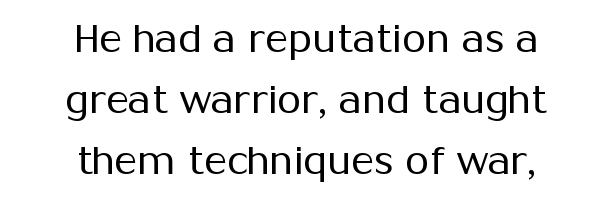
Reading down the block, each line starts at a different indent, mirrored at its end. The passage shown is typeset with a sans-serif family. Words appear dense and cohesive because spacing is normal. Stems here are at most as thick as an everyday book face. Posture: upright roman.
